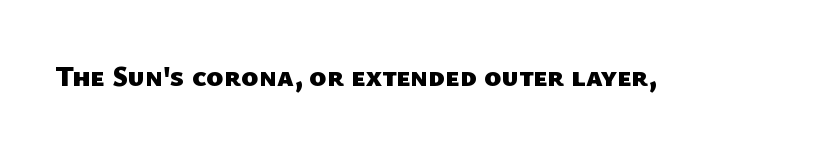
Q: Is the text bold? A: Yes.
Q: Is the typeface a serif or a sans-serif typeface? A: Sans-serif.
Q: Is the text underlined? A: No.
Q: Is the spacing between letters normal or unusually wide? A: Normal.
Q: Width (condensed, normal, or wide)? A: Normal.
Q: Stroke contrast? A: Low.
Q: x-height? A: Medium.
Q: Monospaced? A: No.
